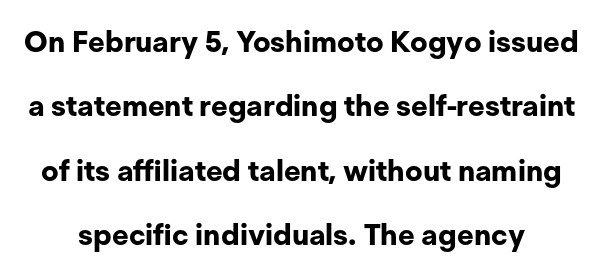
Q: Is the text bold? A: Yes.
Q: Is the text italic (slanted)? A: No, it is upright.
Q: Is the typeface a serif or a sans-serif typeface? A: Sans-serif.
Q: Is the text underlined? A: No.
Q: Is the spacing between letters normal or unusually wide? A: Normal.
Q: Is the spacing between lines tight, normal or loose? A: Loose.
Q: Width (condensed, normal, or wide)? A: Normal.
Q: Stroke contrast? A: Low.
Q: x-height? A: Medium.
Q: Monospaced? A: No.
